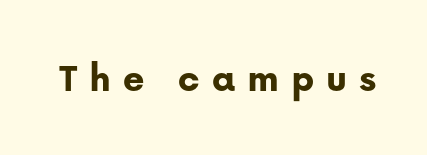
The glyphs have the mass of a bold cut. The letters advance in unequal steps, a hallmark of proportional type. This rendering widens character spacing well past its baseline value. Upright lettering throughout. The type family on display is of the sans-serif kind.
